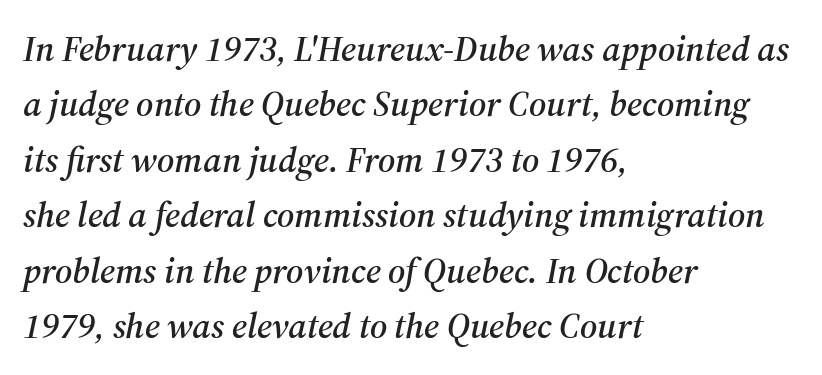
The image shows 36 px serif type, italic (leaning right); set left-aligned, normal line spacing (1.54x), normal letter spacing, not underlined; medium stroke contrast and a medium x-height.
